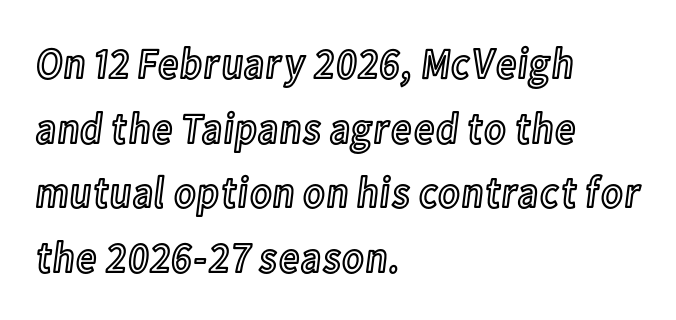
Q: Is the text italic (slanted)? A: Yes.
Q: Is the text underlined? A: No.
Q: How is the paragraph aligned? A: Left-aligned.
Q: Is the spacing between letters normal or unusually wide? A: Normal.
Q: Is the spacing between lines tight, normal or loose? A: Normal.
Q: Width (condensed, normal, or wide)? A: Condensed.
Q: x-height? A: Medium.
Q: Monospaced? A: No.
